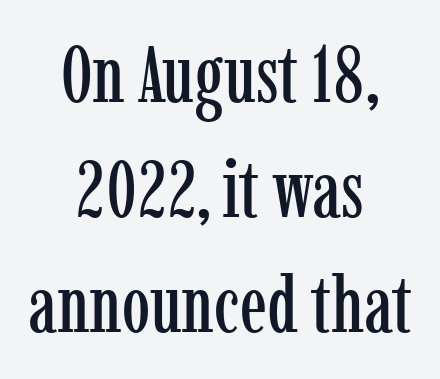
Q: Is the text italic (slanted)? A: No, it is upright.
Q: Is the typeface a serif or a sans-serif typeface? A: Serif.
Q: Is the text underlined? A: No.
Q: How is the paragraph aligned? A: Centered.
Q: Is the spacing between letters normal or unusually wide? A: Normal.
Q: Is the spacing between lines tight, normal or loose? A: Normal.
Q: Width (condensed, normal, or wide)? A: Condensed.
Q: Stroke contrast? A: Low.
Q: x-height? A: Medium.
Q: Monospaced? A: No.
